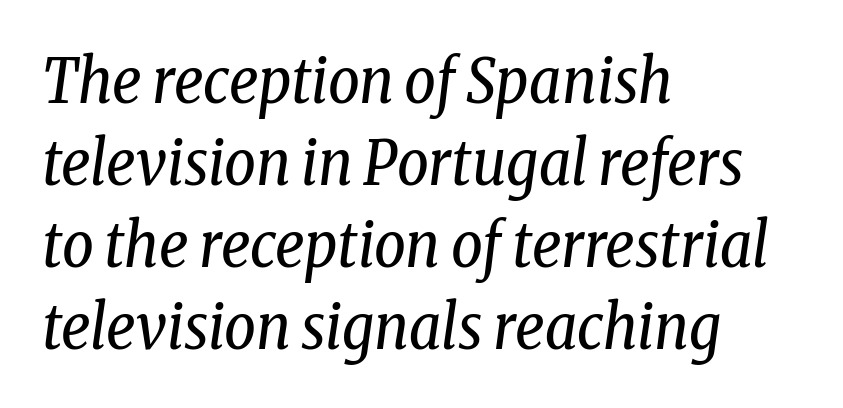
Q: Is the text bold? A: No.
Q: Is the text italic (slanted)? A: Yes, it leans right by about 8 degrees.
Q: Is the typeface a serif or a sans-serif typeface? A: Serif.
Q: Is the text underlined? A: No.
Q: How is the paragraph aligned? A: Left-aligned.
Q: Is the spacing between letters normal or unusually wide? A: Normal.
Q: Is the spacing between lines tight, normal or loose? A: Normal.
Q: Width (condensed, normal, or wide)? A: Condensed.
Q: Stroke contrast? A: Low.
Q: x-height? A: Medium.
Q: Monospaced? A: No.
